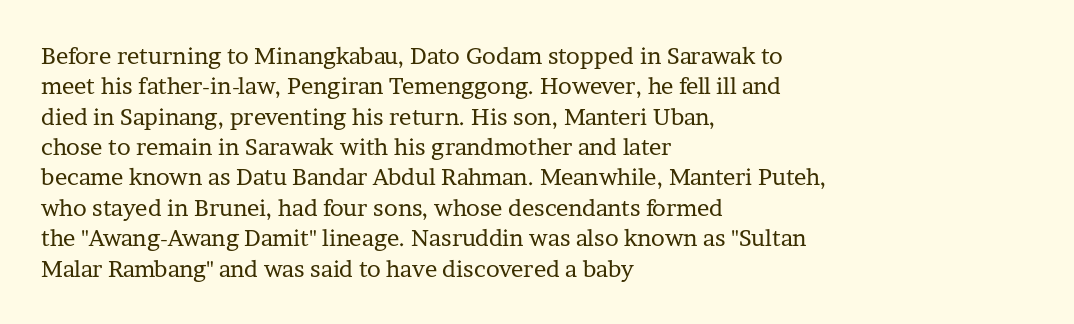
{"italic": "no", "bold": "no", "underline": "no", "align": "left", "line_spacing": "normal", "line_spacing_ratio": 1.32, "letter_spacing": "normal", "letter_spacing_em": 0.0, "glyph_px": 23}
